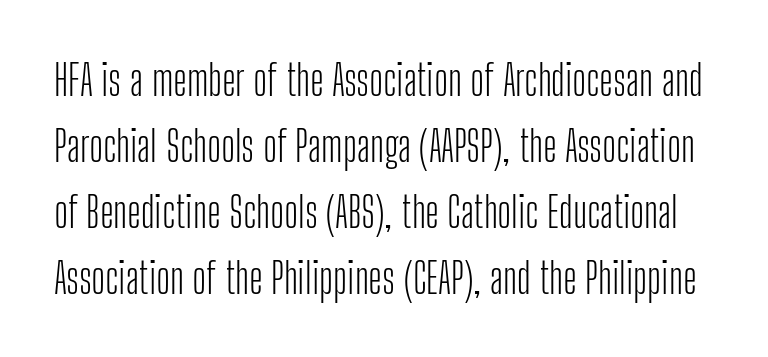
The words here are not underlined. This sample keeps an unexceptional amount of space between lines. The passage shown is typed in a proportional face where columns would drift. Does extra space separate the letters? No, they use regular spacing. Quick note: not italic, upright. Font category for this specimen: sans-serif.
